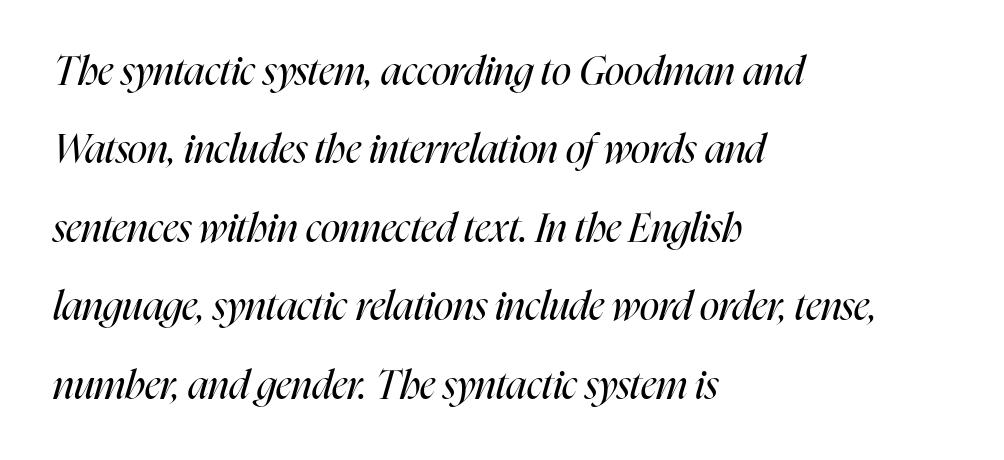
The image shows 40 px regular-weight, condensed type, italic (leaning right); set left-aligned, loose line spacing (1.96x), normal letter spacing, not underlined; high stroke contrast and a medium x-height.
